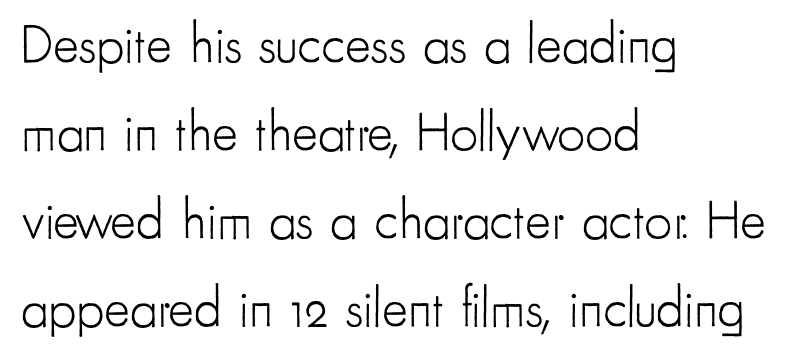
The image shows 55 px light, condensed sans-serif type, upright; set left-aligned, normal line spacing (1.6x), normal letter spacing, not underlined; low stroke contrast and a small x-height.
